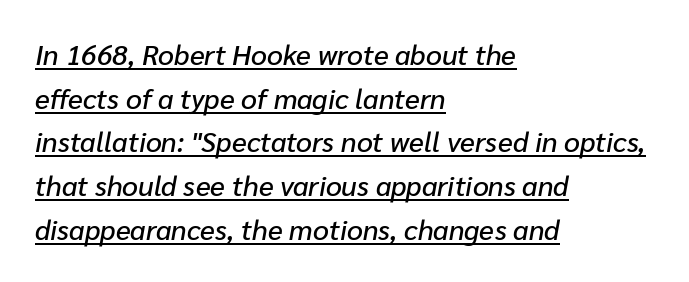
Notice how a bar underscores the lettering throughout. Nobody touched the tracking dial on this one. This sample has the flowing, uneven cadence of proportional lettering. The passage is arranged the way most books set body copy — flush left. This sample keeps an unexceptional amount of space between lines.
